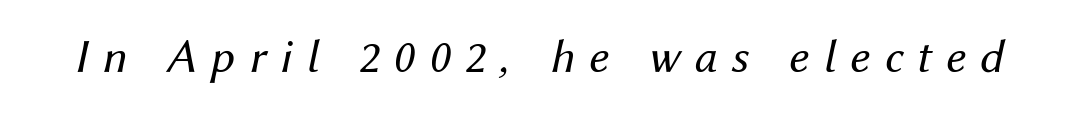
A typesetter would call this heavily tracked-out type. Compared with a typical body face, this is equally light or lighter still. The rendering uses natural spacing where letterforms have individual widths. Observe the lean: these are italic letterforms. Honestly, there is no underline to notice here at all.
